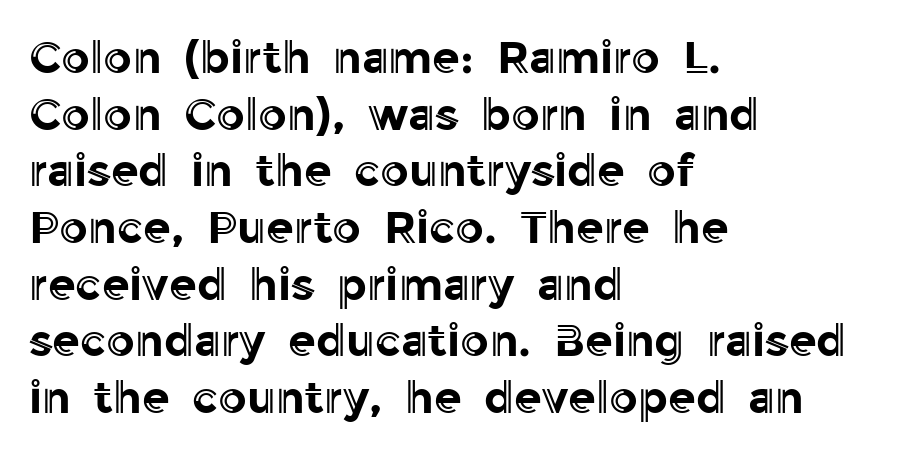
{"italic": "no", "width": "normal", "x_height": "medium", "monospaced": "no", "underline": "no", "align": "left", "line_spacing": "normal", "line_spacing_ratio": 1.26, "letter_spacing": "normal", "letter_spacing_em": 0.0, "glyph_px": 45}
